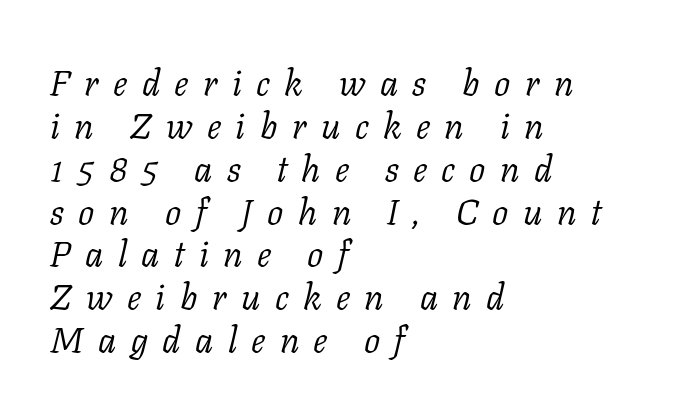
Q: Is the text bold? A: No.
Q: Is the text italic (slanted)? A: Yes, it leans right by about 11 degrees.
Q: Is the typeface a serif or a sans-serif typeface? A: Serif.
Q: Is the text underlined? A: No.
Q: How is the paragraph aligned? A: Left-aligned.
Q: Is the spacing between letters normal or unusually wide? A: Unusually wide.
Q: Width (condensed, normal, or wide)? A: Normal.
Q: Stroke contrast? A: Low.
Q: x-height? A: Medium.
Q: Monospaced? A: No.
